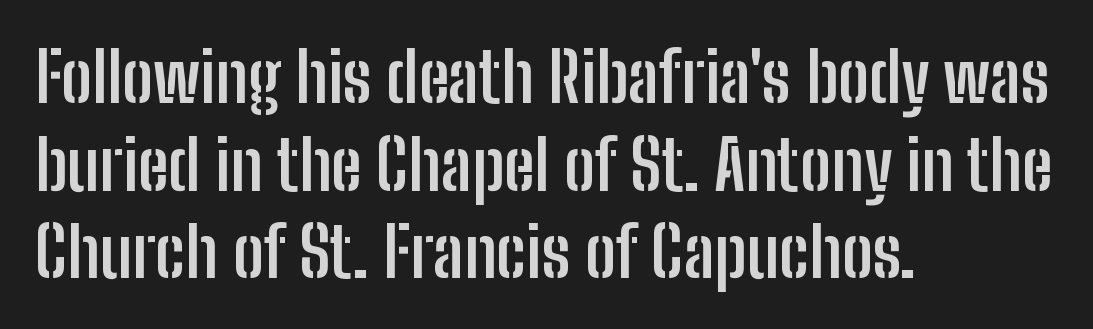
{"serif": "no", "italic": "no", "bold": "yes", "weight": "semibold", "width": "condensed", "stroke_contrast": "low", "x_height": "medium", "monospaced": "no", "underline": "no", "align": "left", "line_spacing": "normal", "line_spacing_ratio": 1.27, "letter_spacing": "normal", "letter_spacing_em": 0.0, "glyph_px": 69}
